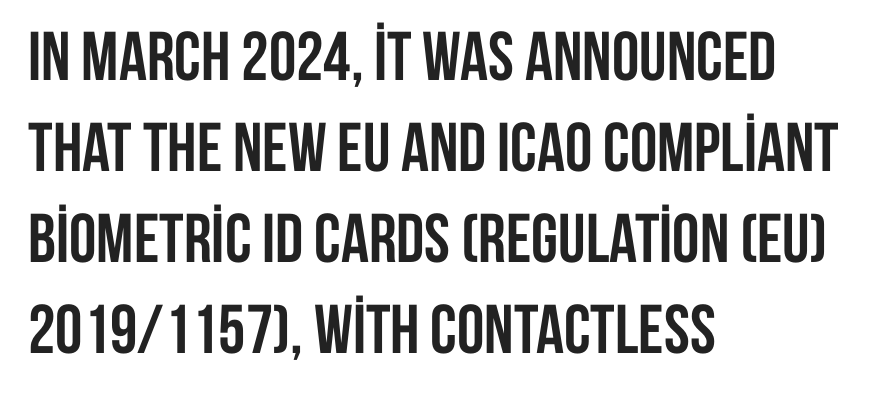
{"serif": "no", "italic": "no", "bold": "yes", "weight": "semibold", "width": "condensed", "stroke_contrast": "low", "x_height": "large", "monospaced": "no", "underline": "no", "align": "left", "line_spacing": "normal", "line_spacing_ratio": 1.32, "letter_spacing": "normal", "letter_spacing_em": 0.0, "glyph_px": 69}
